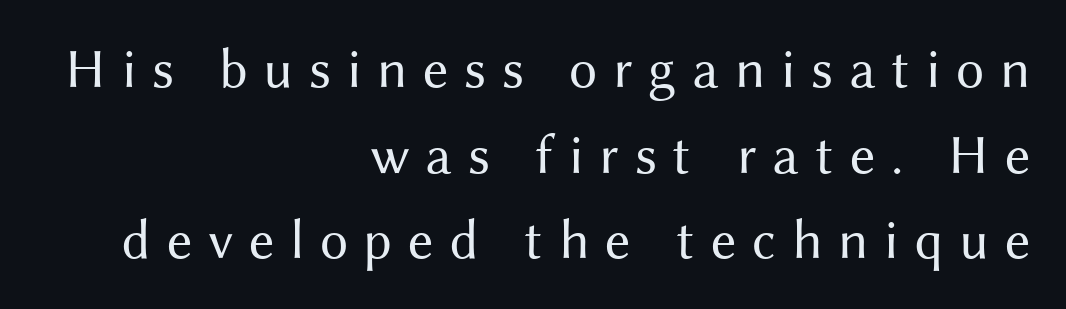
The image shows 56 px regular-weight sans-serif type, upright; set right-aligned, normal line spacing (1.53x), unusually wide letter spacing (+0.28 em), not underlined; medium stroke contrast and a medium x-height.
